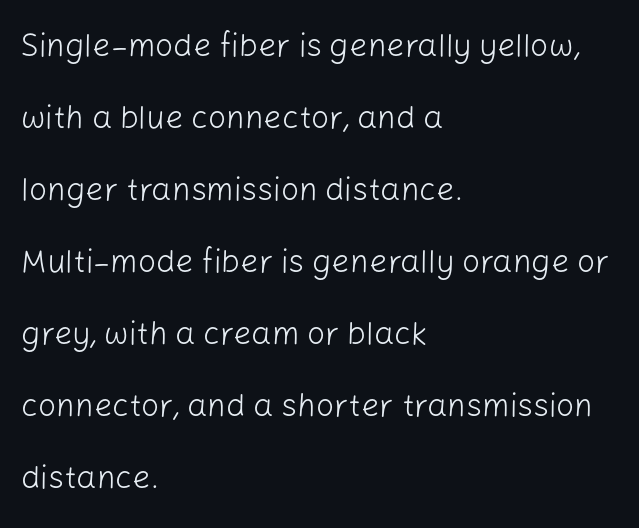
{"serif": "no", "italic": "no", "bold": "no", "weight": "light", "width": "normal", "stroke_contrast": "low", "x_height": "medium", "monospaced": "no", "underline": "no", "align": "left", "line_spacing": "loose", "line_spacing_ratio": 2.25, "letter_spacing": "normal", "letter_spacing_em": 0.0, "glyph_px": 32}
